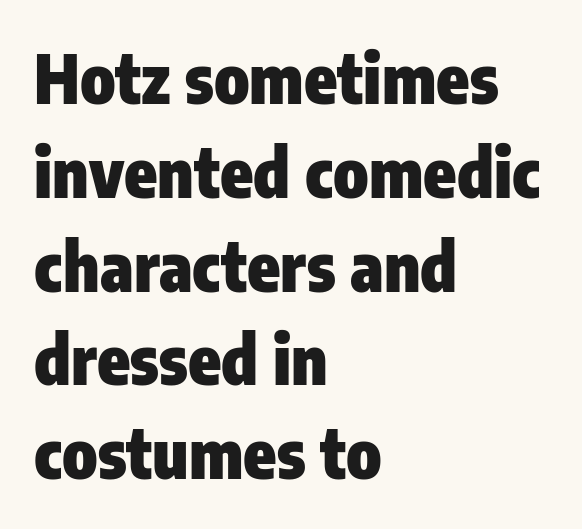
Q: Is the text bold? A: Yes.
Q: Is the text italic (slanted)? A: No, it is upright.
Q: Is the typeface a serif or a sans-serif typeface? A: Sans-serif.
Q: Is the text underlined? A: No.
Q: How is the paragraph aligned? A: Left-aligned.
Q: Is the spacing between letters normal or unusually wide? A: Normal.
Q: Is the spacing between lines tight, normal or loose? A: Normal.
Q: Width (condensed, normal, or wide)? A: Condensed.
Q: Stroke contrast? A: Low.
Q: x-height? A: Medium.
Q: Monospaced? A: No.
